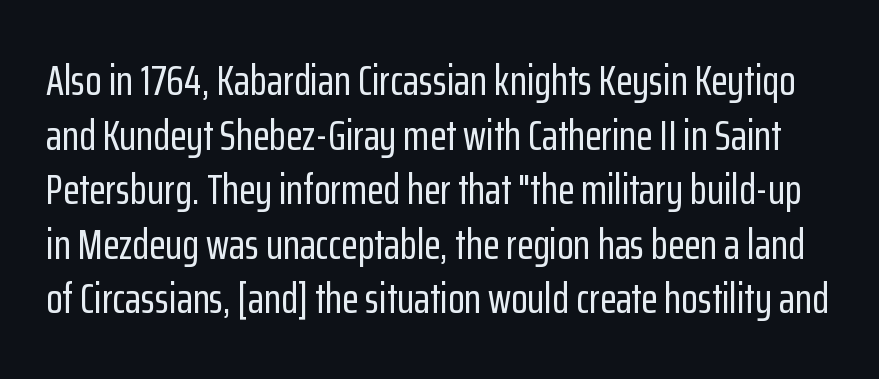
{"serif": "no", "italic": "no", "width": "condensed", "stroke_contrast": "low", "x_height": "medium", "monospaced": "no", "underline": "no", "line_spacing": "normal", "line_spacing_ratio": 1.27, "letter_spacing": "normal", "letter_spacing_em": 0.0, "glyph_px": 43}
